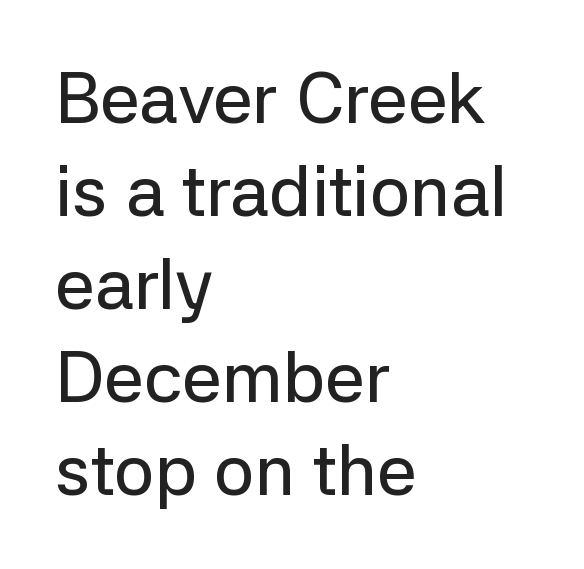
Observe the absence of serifs on each vertical stroke in this sample. Spacing verdict: proportional, widths tailored to each character. Posture: straight, roman, zero tilt. Look at the tracking — it's just the regular setting, nothing added. What's the leading like? Ordinary, nothing unusual. Unmarked baselines from the first word to the last.
